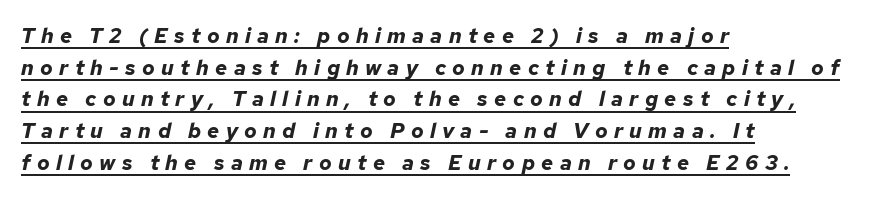
Q: Is the text bold? A: Yes.
Q: Is the text italic (slanted)? A: Yes, it leans right by about 12 degrees.
Q: Is the text underlined? A: Yes.
Q: How is the paragraph aligned? A: Left-aligned.
Q: Is the spacing between letters normal or unusually wide? A: Unusually wide.
Q: Is the spacing between lines tight, normal or loose? A: Normal.
